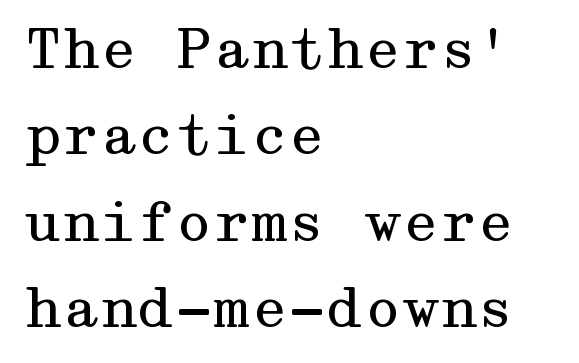
{"serif": "yes", "italic": "no", "bold": "no", "weight": "regular", "width": "wide", "stroke_contrast": "medium", "x_height": "medium", "underline": "no", "align": "left", "line_spacing": "normal", "line_spacing_ratio": 1.6, "letter_spacing": "normal", "letter_spacing_em": 0.0, "glyph_px": 54}
